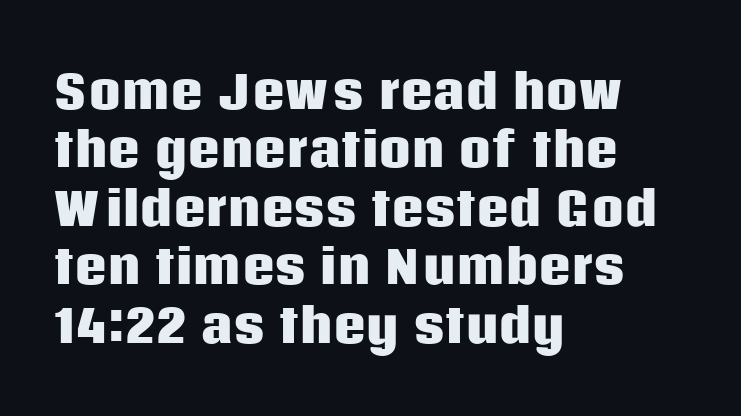
{"serif": "no", "italic": "no", "bold": "yes", "weight": "heavy", "width": "normal", "stroke_contrast": "low", "x_height": "large", "monospaced": "no", "underline": "no", "align": "left", "line_spacing": "normal", "line_spacing_ratio": 1.3, "letter_spacing": "normal", "letter_spacing_em": 0.0, "glyph_px": 45}
